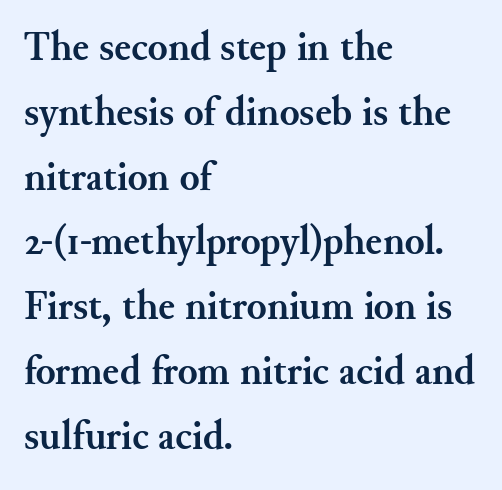
{"serif": "yes", "italic": "no", "bold": "yes", "weight": "semibold", "width": "normal", "stroke_contrast": "medium", "x_height": "small", "monospaced": "no", "underline": "no", "align": "left", "line_spacing": "normal", "line_spacing_ratio": 1.58, "letter_spacing": "normal", "letter_spacing_em": 0.0, "glyph_px": 41}
